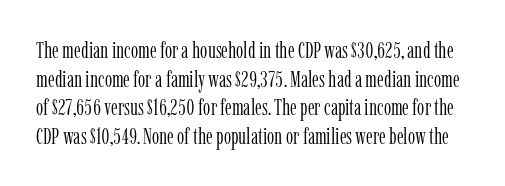
Q: Is the text bold? A: No.
Q: Is the text italic (slanted)? A: No, it is upright.
Q: Is the text underlined? A: No.
Q: Is the spacing between letters normal or unusually wide? A: Normal.
